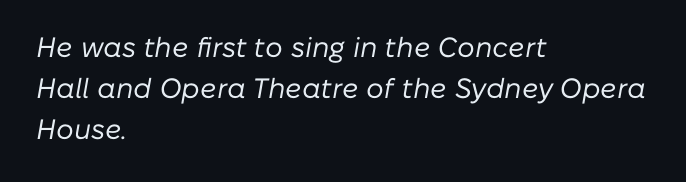
{"italic": "yes", "lean": "right", "slant_degrees": 10, "bold": "no", "weight": "regular", "width": "normal", "stroke_contrast": "low", "x_height": "medium", "monospaced": "no", "underline": "no", "align": "left", "line_spacing": "normal", "line_spacing_ratio": 1.47, "letter_spacing": "normal", "letter_spacing_em": 0.0, "glyph_px": 28}
